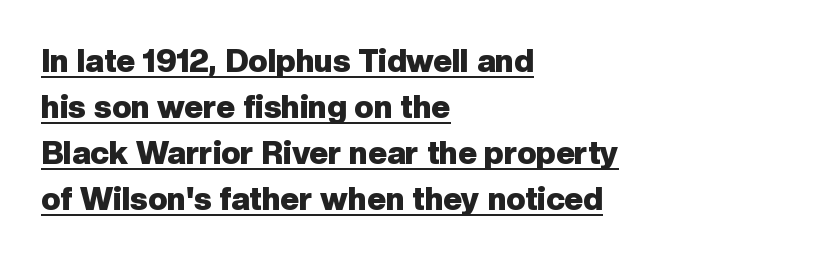
The image shows 32 px heavy sans-serif type, upright; set left-aligned, normal line spacing (1.44x), normal letter spacing, underlined; low stroke contrast and a medium x-height.
